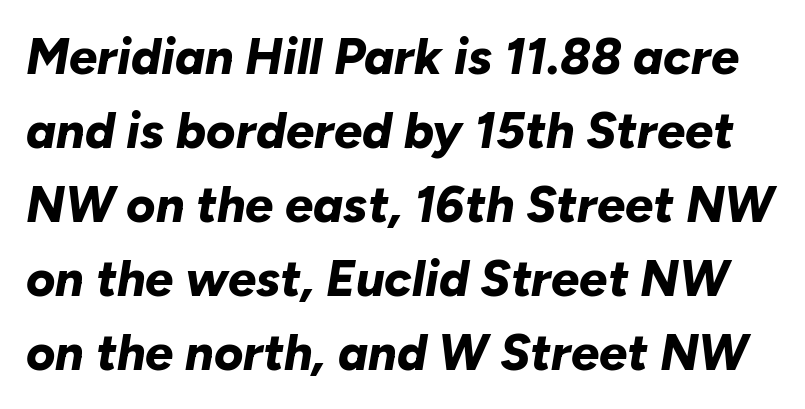
The image shows 50 px bold type, italic (leaning right); set normal line spacing (1.48x), normal letter spacing, not underlined; low stroke contrast and a medium x-height.
